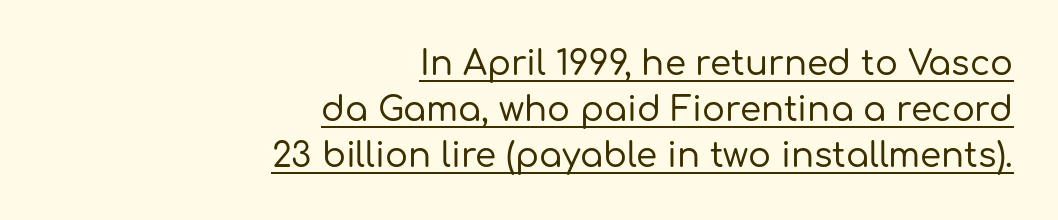
Q: Is the text italic (slanted)? A: No, it is upright.
Q: Is the typeface a serif or a sans-serif typeface? A: Sans-serif.
Q: Is the text underlined? A: Yes.
Q: How is the paragraph aligned? A: Right-aligned.
Q: Is the spacing between letters normal or unusually wide? A: Normal.
Q: Is the spacing between lines tight, normal or loose? A: Normal.
Q: Width (condensed, normal, or wide)? A: Normal.
Q: Stroke contrast? A: Low.
Q: x-height? A: Medium.
Q: Monospaced? A: No.
